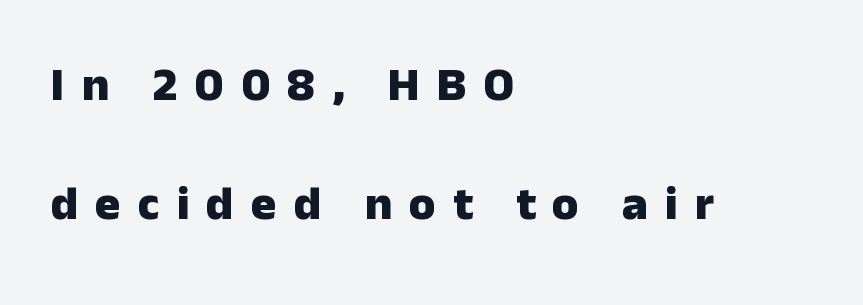
{"serif": "no", "italic": "no", "bold": "yes", "weight": "heavy", "width": "normal", "stroke_contrast": "low", "x_height": "medium", "monospaced": "no", "underline": "no", "align": "left", "line_spacing": "loose", "line_spacing_ratio": 2.48, "letter_spacing": "wide", "letter_spacing_em": 0.35, "glyph_px": 48}
